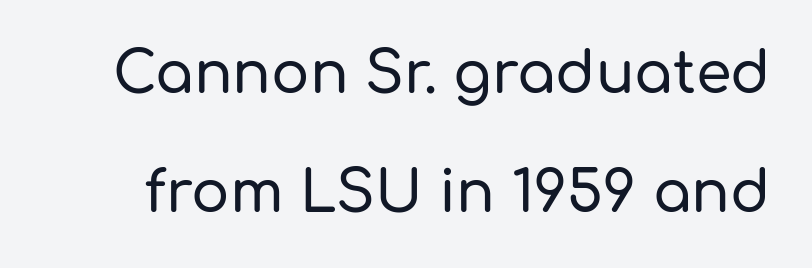
The image shows 57 px sans-serif type, upright; set loose line spacing (2.08x), normal letter spacing, not underlined; low stroke contrast and a medium x-height.
